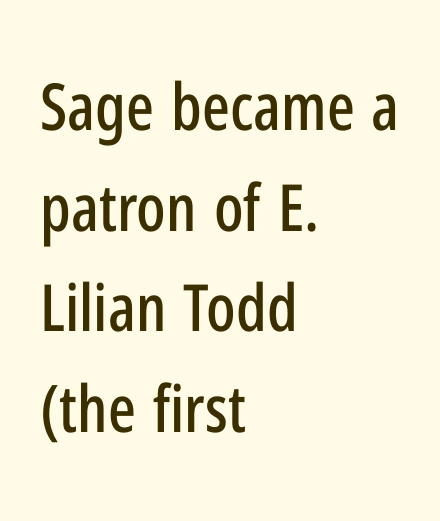
The image shows 65 px condensed sans-serif type, upright; set left-aligned, normal line spacing (1.55x), normal letter spacing, not underlined; low stroke contrast and a medium x-height.
